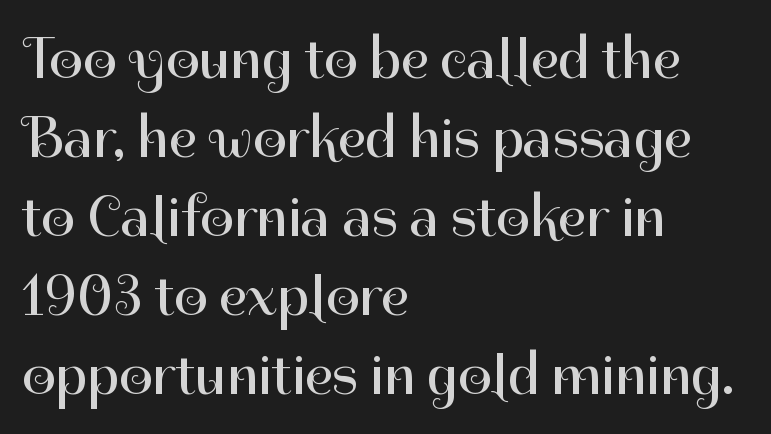
The image shows 59 px regular-weight sans-serif type, upright; set left-aligned, normal line spacing (1.34x), normal letter spacing, not underlined; high stroke contrast and a medium x-height.
